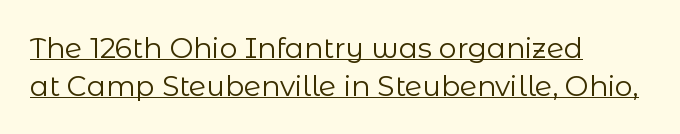
Q: Is the text bold? A: No.
Q: Is the text italic (slanted)? A: No, it is upright.
Q: Is the typeface a serif or a sans-serif typeface? A: Sans-serif.
Q: Is the text underlined? A: Yes.
Q: How is the paragraph aligned? A: Left-aligned.
Q: Is the spacing between letters normal or unusually wide? A: Normal.
Q: Is the spacing between lines tight, normal or loose? A: Normal.
Q: Width (condensed, normal, or wide)? A: Normal.
Q: Stroke contrast? A: Low.
Q: x-height? A: Medium.
Q: Monospaced? A: No.
